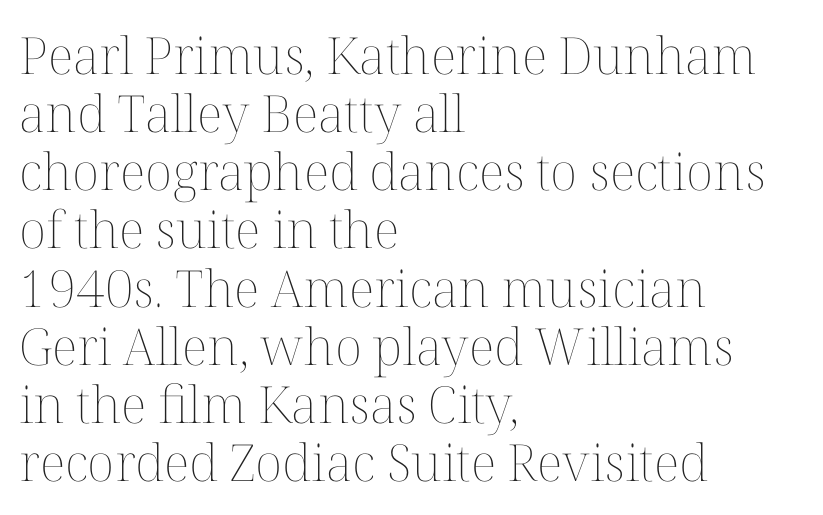
Tracking value appears to be zero — textbook default spacing. The string is rendered with underlining switched off. The letters advance in unequal steps, a hallmark of proportional type. The rag falls on the right side of this text block. The font's upright variant was chosen for this text. Horizontal bands of white between lines are thin slivers.
